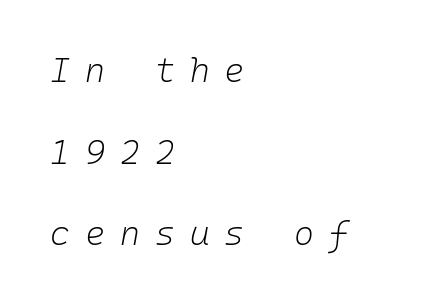
Q: Is the text bold? A: No.
Q: Is the text italic (slanted)? A: Yes, it leans right by about 10 degrees.
Q: Is the text underlined? A: No.
Q: How is the paragraph aligned? A: Left-aligned.
Q: Is the spacing between letters normal or unusually wide? A: Unusually wide.
Q: Is the spacing between lines tight, normal or loose? A: Loose.
Q: Width (condensed, normal, or wide)? A: Normal.
Q: Stroke contrast? A: Low.
Q: x-height? A: Medium.
Q: Monospaced? A: Yes.
